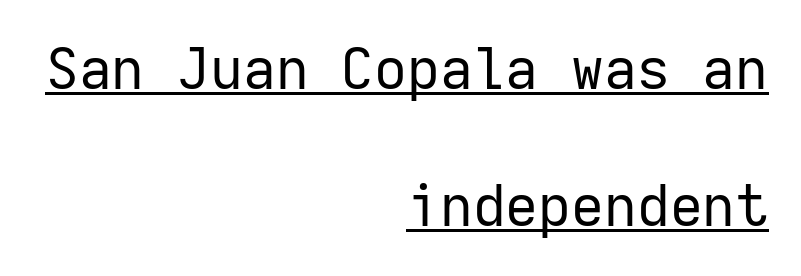
{"serif": "no", "italic": "no", "bold": "no", "weight": "regular", "width": "normal", "stroke_contrast": "low", "x_height": "medium", "monospaced": "yes", "underline": "yes", "align": "right", "line_spacing": "loose", "line_spacing_ratio": 2.41, "letter_spacing": "normal", "letter_spacing_em": 0.0, "glyph_px": 57}
